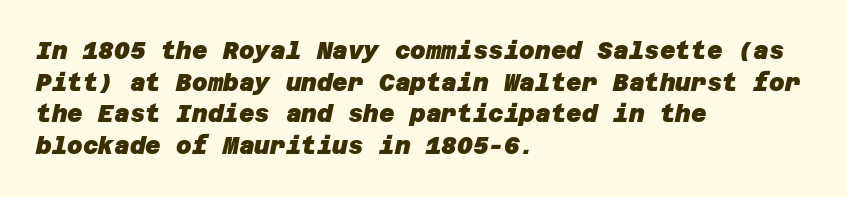
Q: Is the text bold? A: Yes.
Q: Is the text underlined? A: No.
Q: How is the paragraph aligned? A: Left-aligned.
Q: Is the spacing between letters normal or unusually wide? A: Normal.
Q: Is the spacing between lines tight, normal or loose? A: Normal.
